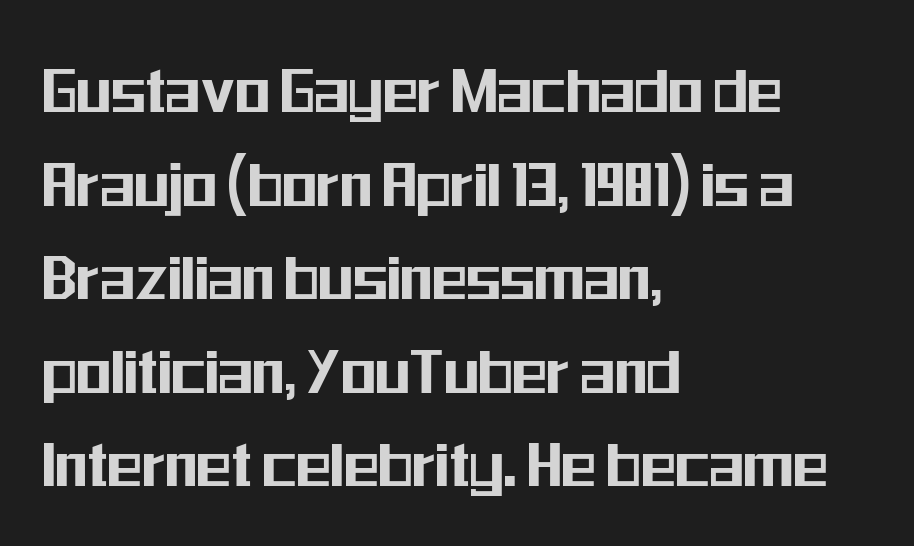
{"serif": "no", "italic": "no", "width": "condensed", "stroke_contrast": "medium", "x_height": "medium", "monospaced": "no", "underline": "no", "align": "left", "line_spacing": "normal", "line_spacing_ratio": 1.3, "letter_spacing": "normal", "letter_spacing_em": 0.0, "glyph_px": 72}
